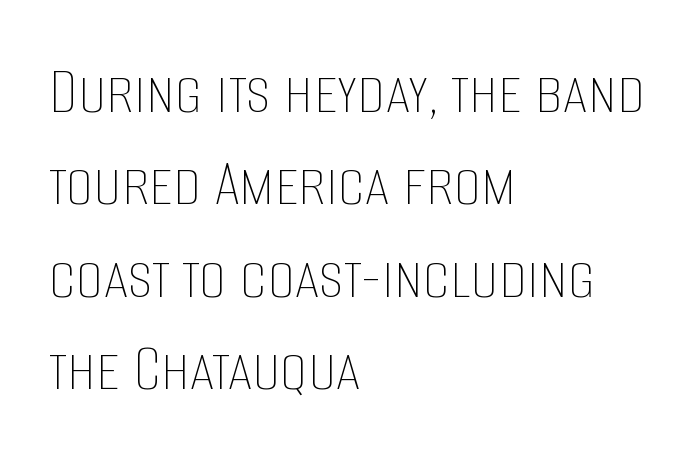
Q: Is the text bold? A: No.
Q: Is the text italic (slanted)? A: No, it is upright.
Q: Is the text underlined? A: No.
Q: How is the paragraph aligned? A: Left-aligned.
Q: Is the spacing between letters normal or unusually wide? A: Normal.
Q: Is the spacing between lines tight, normal or loose? A: Normal.
Q: Width (condensed, normal, or wide)? A: Condensed.
Q: Stroke contrast? A: Low.
Q: x-height? A: Large.
Q: Monospaced? A: No.
